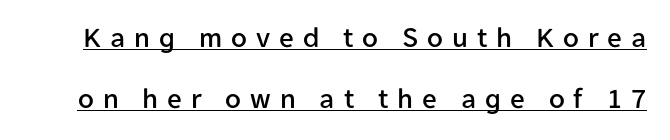
The tracking jumps out immediately: characters are airy and widely separated. The sample's only ornament is a line tracing under the words. Unlike a traditional serif, this face leaves its strokes unadorned. The letters advance in unequal steps, a hallmark of proportional type. Notice how the stems are strictly vertical — no italics here.
